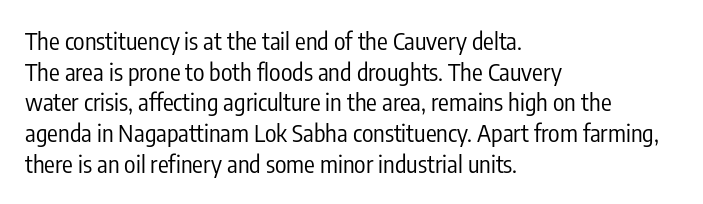
The image shows 24 px text type, upright; set left-aligned, normal line spacing (1.28x), normal letter spacing, not underlined.
